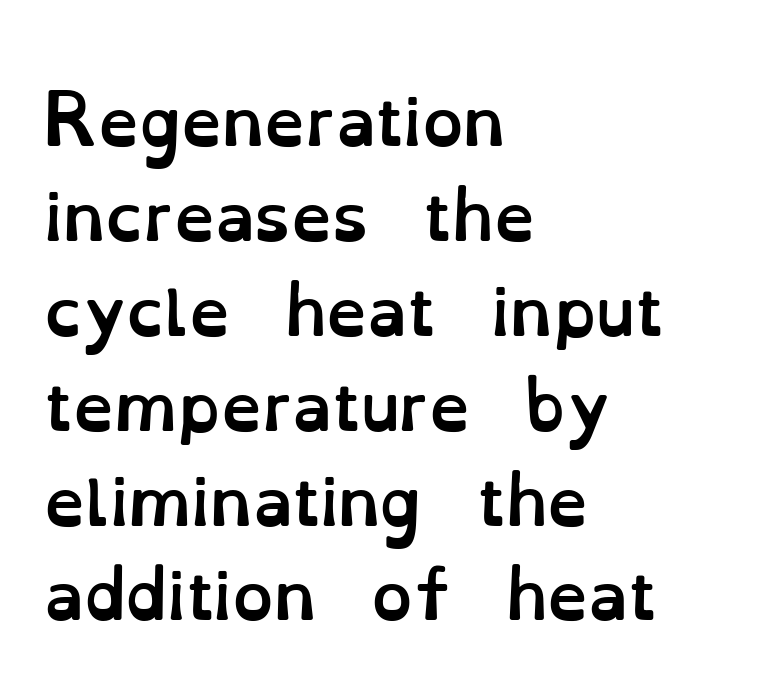
The image shows 65 px semibold type, upright; set left-aligned, normal line spacing (1.46x), normal letter spacing, not underlined; low stroke contrast and a small x-height.
